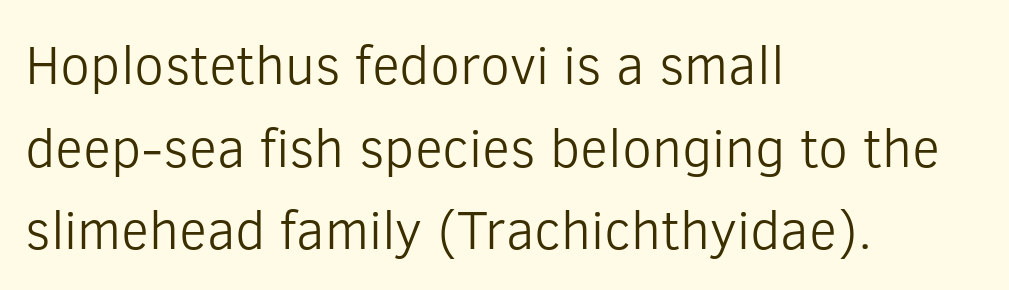
Left-aligned paragraph, ragged on the right. Bold? No — there's no thickening of the strokes. Baseline-to-baseline distance is the conventional proportion of letter height. You could not count columns in this text — the font is proportionally spaced. Rule under the text: the space is simply empty. Font category for this specimen: sans-serif.
